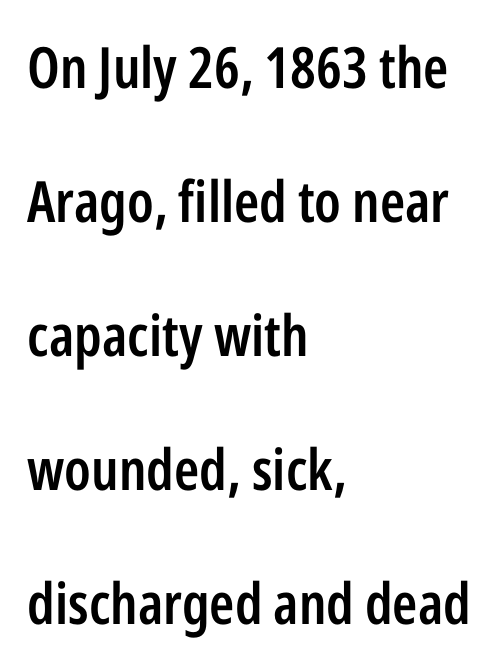
The image shows 57 px semibold, condensed sans-serif type, upright; set left-aligned, loose line spacing (2.35x), normal letter spacing, not underlined; low stroke contrast and a medium x-height.
